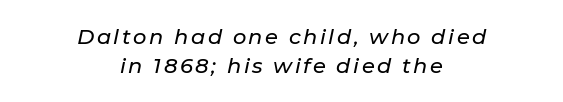
Glance below the letters and you will spot only blank space. In terms of leading, this rendering sits right in the middle. Designer's note — italics engaged. The whitespace from short lines is split evenly between both sides.
